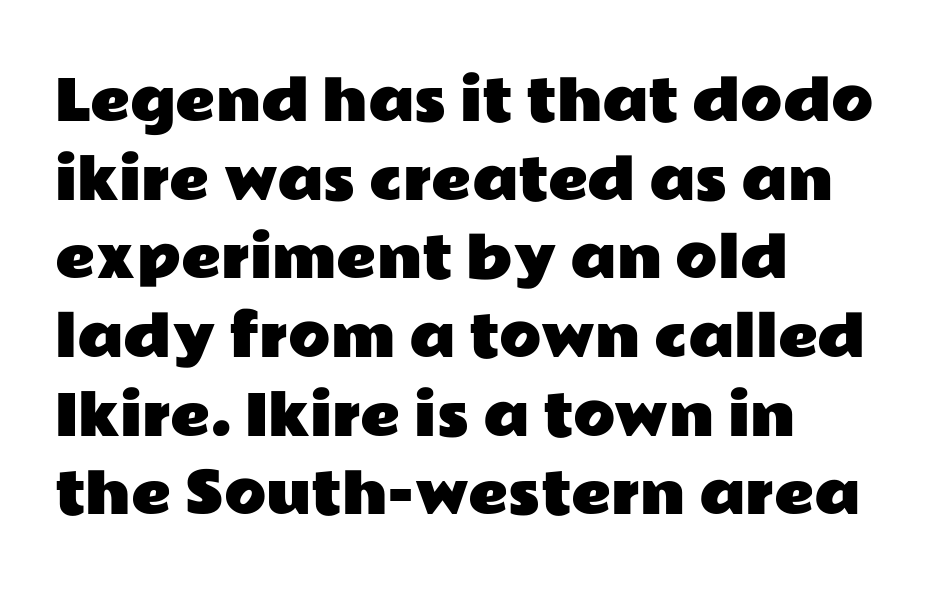
The image shows 55 px wide sans-serif type, upright; set left-aligned, normal line spacing (1.43x), normal letter spacing, not underlined; low stroke contrast and a medium x-height.
